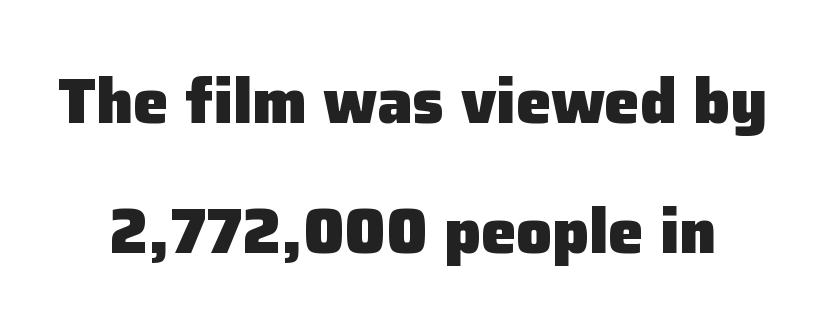
The image shows 63 px heavy sans-serif type, upright; set loose line spacing (2.07x), normal letter spacing, not underlined; low stroke contrast and a medium x-height.
